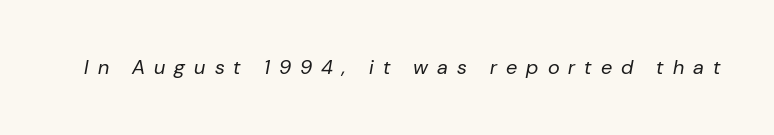
{"italic": "yes", "lean": "right", "slant_degrees": 10, "bold": "no", "underline": "no", "letter_spacing": "wide", "letter_spacing_em": 0.45, "glyph_px": 20}
